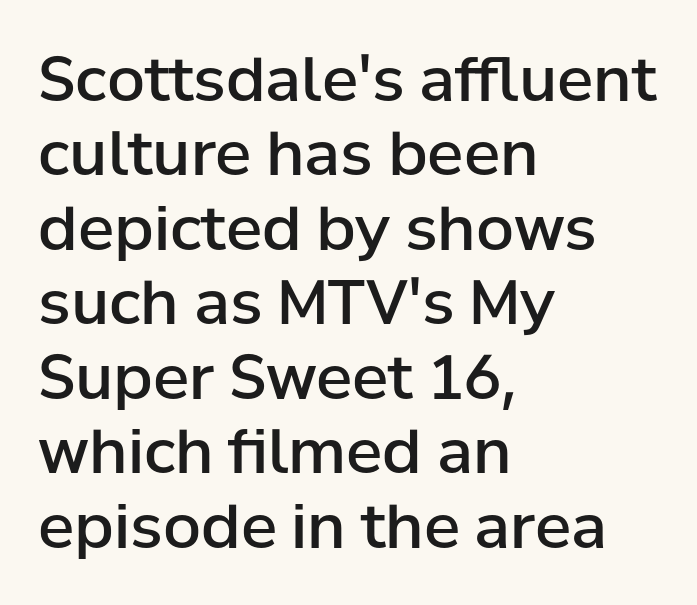
{"serif": "no", "italic": "no", "bold": "semi", "weight": "semibold", "width": "normal", "stroke_contrast": "low", "x_height": "medium", "monospaced": "no", "underline": "no", "align": "left", "line_spacing_ratio": 1.22, "letter_spacing": "normal", "letter_spacing_em": 0.0, "glyph_px": 61}
